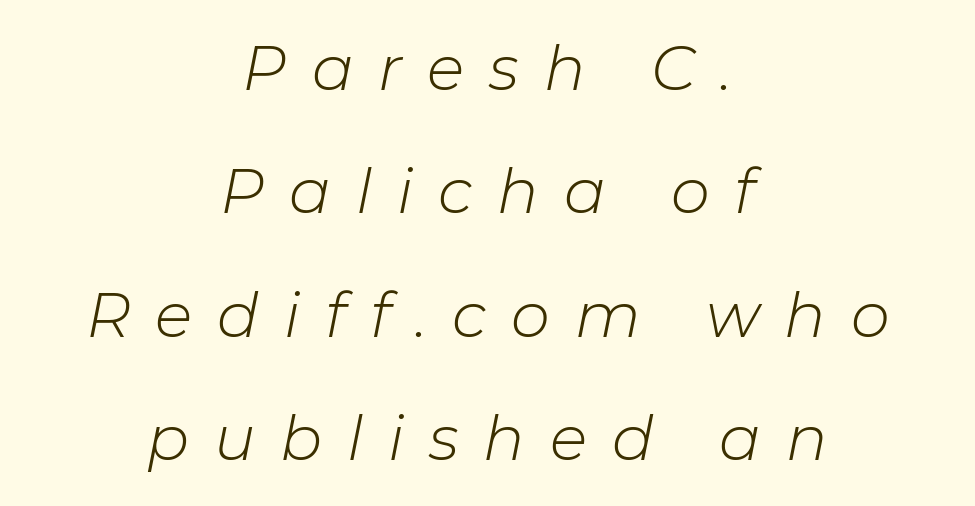
Weight: regular or lighter. The space beneath each line is pristine and unruled. There's an unmistakable incline to the writing here. Is the block centered? Yes — each line is placed symmetrically about the middle.
